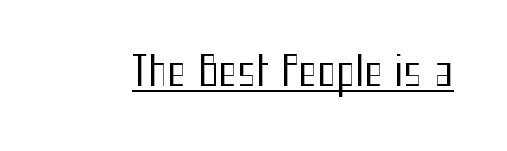
The image shows 40 px regular-weight, condensed sans-serif type, upright; set normal letter spacing, underlined; medium stroke contrast and a medium x-height.
